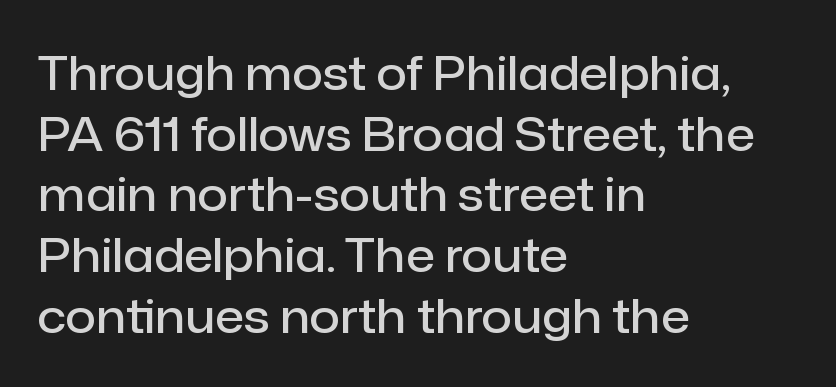
Q: Is the text bold? A: Semi-bold.
Q: Is the text italic (slanted)? A: No, it is upright.
Q: Is the typeface a serif or a sans-serif typeface? A: Sans-serif.
Q: Is the text underlined? A: No.
Q: How is the paragraph aligned? A: Left-aligned.
Q: Is the spacing between letters normal or unusually wide? A: Normal.
Q: Is the spacing between lines tight, normal or loose? A: Normal.
Q: Width (condensed, normal, or wide)? A: Normal.
Q: Stroke contrast? A: Low.
Q: x-height? A: Medium.
Q: Monospaced? A: No.
